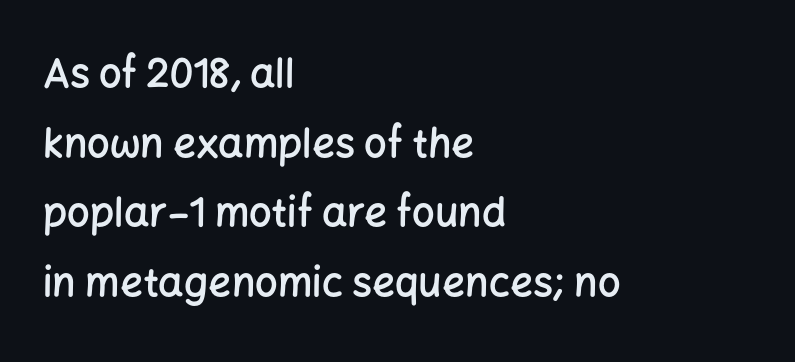
The image shows 40 px semibold sans-serif type, upright; set left-aligned, line spacing 1.74x, normal letter spacing, not underlined; low stroke contrast and a medium x-height.
